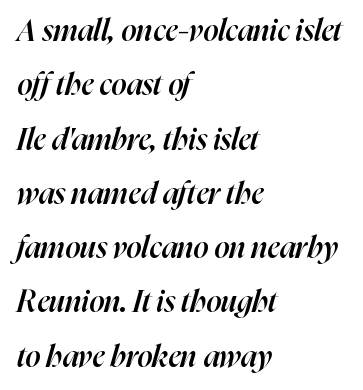
Q: Is the text bold? A: Semi-bold.
Q: Is the text italic (slanted)? A: Yes, it leans right by about 16 degrees.
Q: Is the text underlined? A: No.
Q: How is the paragraph aligned? A: Left-aligned.
Q: Is the spacing between letters normal or unusually wide? A: Normal.
Q: Width (condensed, normal, or wide)? A: Normal.
Q: Stroke contrast? A: High.
Q: x-height? A: Medium.
Q: Monospaced? A: No.
